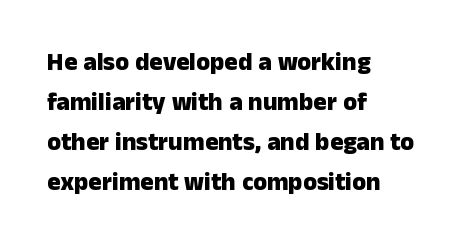
The image shows 25 px bold type, upright; set left-aligned, normal line spacing (1.6x), normal letter spacing, not underlined.
